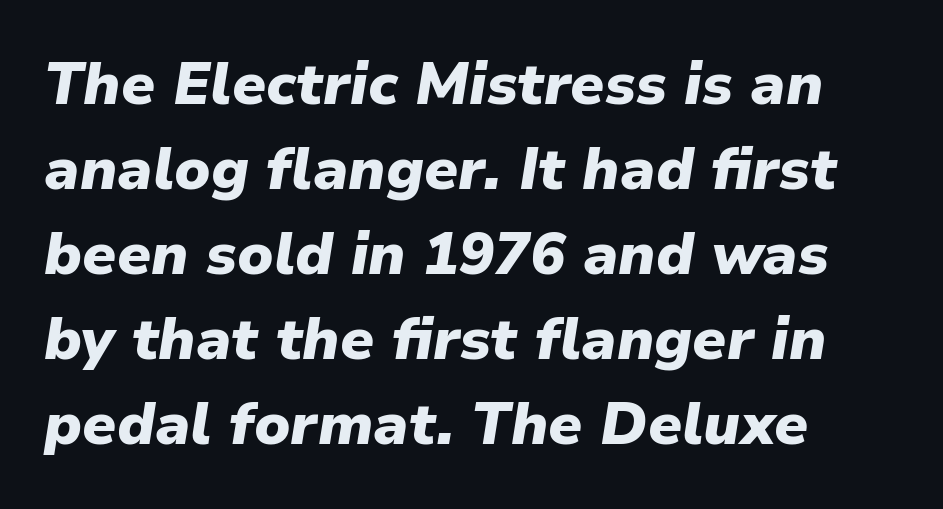
Q: Is the text bold? A: Yes.
Q: Is the text italic (slanted)? A: Yes, it leans right by about 9 degrees.
Q: Is the text underlined? A: No.
Q: How is the paragraph aligned? A: Left-aligned.
Q: Is the spacing between letters normal or unusually wide? A: Normal.
Q: Is the spacing between lines tight, normal or loose? A: Normal.
Q: Width (condensed, normal, or wide)? A: Normal.
Q: Stroke contrast? A: Low.
Q: x-height? A: Medium.
Q: Monospaced? A: No.
